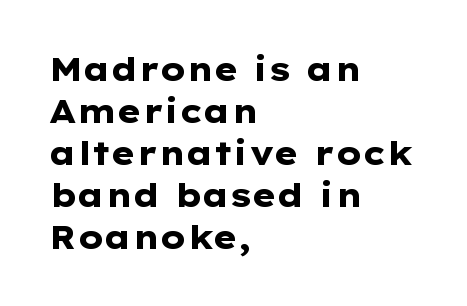
{"serif": "no", "italic": "no", "bold": "yes", "weight": "heavy", "width": "wide", "stroke_contrast": "low", "x_height": "medium", "monospaced": "no", "underline": "no", "align": "left", "line_spacing": "normal", "line_spacing_ratio": 1.31, "letter_spacing": "normal", "letter_spacing_em": 0.0, "glyph_px": 32}
